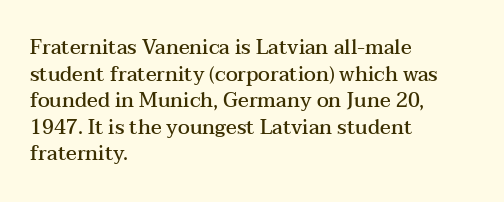
{"italic": "no", "bold": "semi", "underline": "no", "align": "left", "line_spacing": "normal", "line_spacing_ratio": 1.33, "letter_spacing": "normal", "letter_spacing_em": 0.0, "glyph_px": 20}
